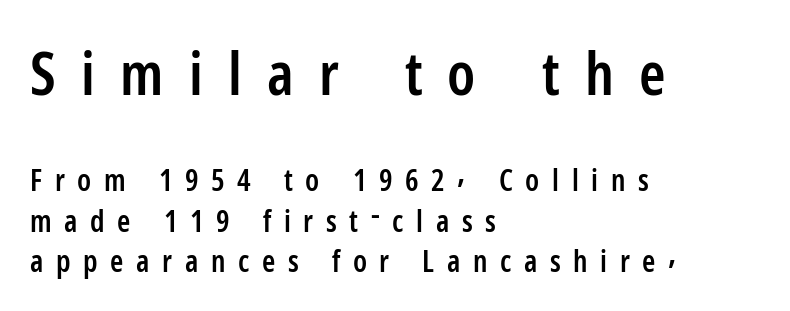
Compared with typical paragraphs, the rows here are spaced about the same. In terms of weight, the rendering is demibold, just under bold. Words float on clear page, feet unadorned. Typeset ragged right — the left edge is the straight one. This sample has the flowing, uneven cadence of proportional lettering.
